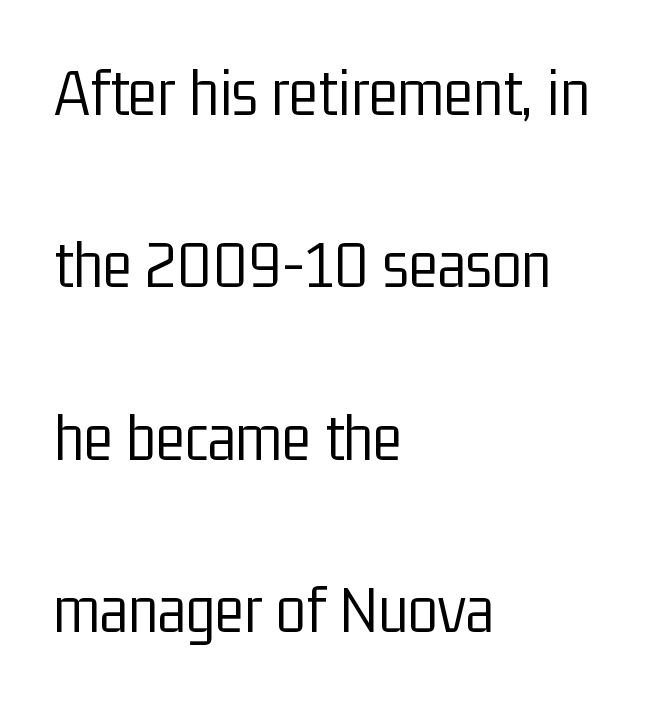
Q: Is the text bold? A: No.
Q: Is the text italic (slanted)? A: No, it is upright.
Q: Is the typeface a serif or a sans-serif typeface? A: Sans-serif.
Q: Is the text underlined? A: No.
Q: How is the paragraph aligned? A: Left-aligned.
Q: Is the spacing between letters normal or unusually wide? A: Normal.
Q: Is the spacing between lines tight, normal or loose? A: Loose.
Q: Width (condensed, normal, or wide)? A: Condensed.
Q: Stroke contrast? A: Low.
Q: x-height? A: Medium.
Q: Monospaced? A: No.
